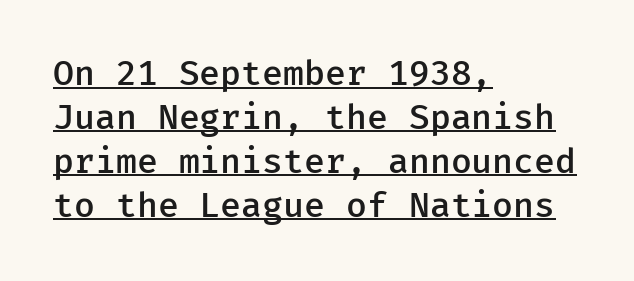
{"serif": "no", "italic": "no", "bold": "semi", "weight": "semibold", "width": "normal", "stroke_contrast": "low", "x_height": "medium", "underline": "yes", "align": "left", "line_spacing": "normal", "line_spacing_ratio": 1.29, "letter_spacing": "normal", "letter_spacing_em": 0.0, "glyph_px": 34}
